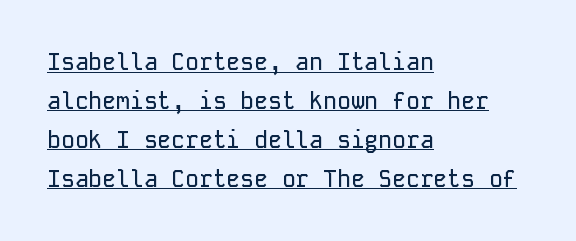
Q: Is the text italic (slanted)? A: No, it is upright.
Q: Is the text underlined? A: Yes.
Q: How is the paragraph aligned? A: Left-aligned.
Q: Is the spacing between letters normal or unusually wide? A: Normal.
Q: Is the spacing between lines tight, normal or loose? A: Normal.
